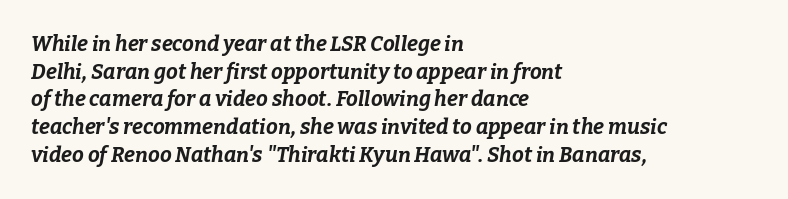
Q: Is the text bold? A: Yes.
Q: Is the text italic (slanted)? A: Yes, it leans right by about 9 degrees.
Q: Is the text underlined? A: No.
Q: How is the paragraph aligned? A: Left-aligned.
Q: Is the spacing between letters normal or unusually wide? A: Normal.
Q: Is the spacing between lines tight, normal or loose? A: Normal.
